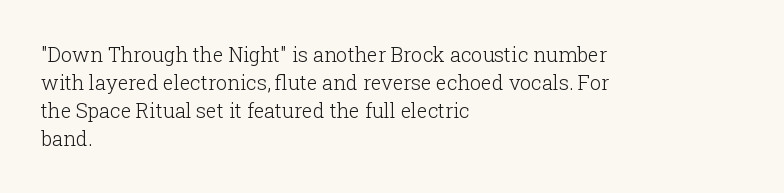
{"italic": "no", "bold": "no", "underline": "no", "align": "left", "line_spacing": "normal", "line_spacing_ratio": 1.4, "letter_spacing": "normal", "letter_spacing_em": 0.0, "glyph_px": 20}
